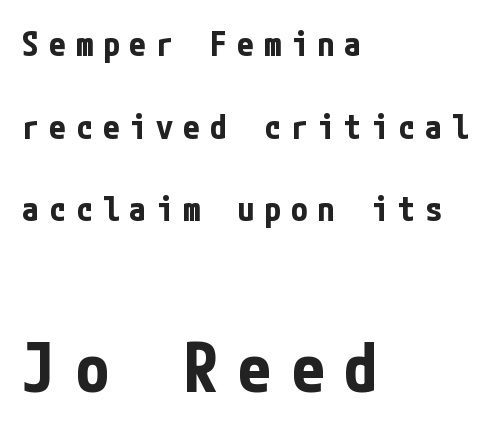
The image shows 68 px bold, condensed sans-serif type, upright; set left-aligned, loose line spacing (2.43x), unusually wide letter spacing (+0.29 em), not underlined; the second (bottom) block is 2.0x larger; low stroke contrast and a medium x-height.
